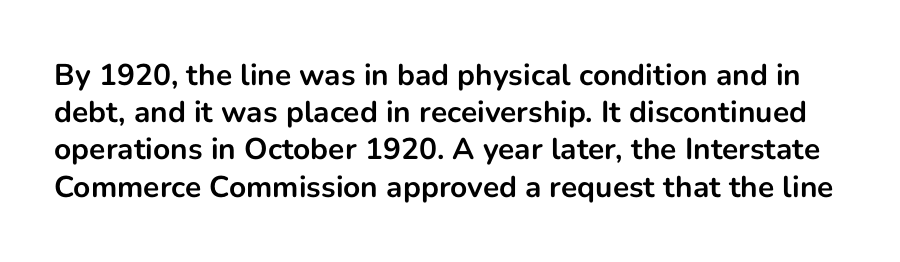
Q: Is the text bold? A: Yes.
Q: Is the text italic (slanted)? A: No, it is upright.
Q: Is the typeface a serif or a sans-serif typeface? A: Sans-serif.
Q: Is the text underlined? A: No.
Q: Is the spacing between letters normal or unusually wide? A: Normal.
Q: Width (condensed, normal, or wide)? A: Normal.
Q: Stroke contrast? A: Low.
Q: x-height? A: Medium.
Q: Monospaced? A: No.
